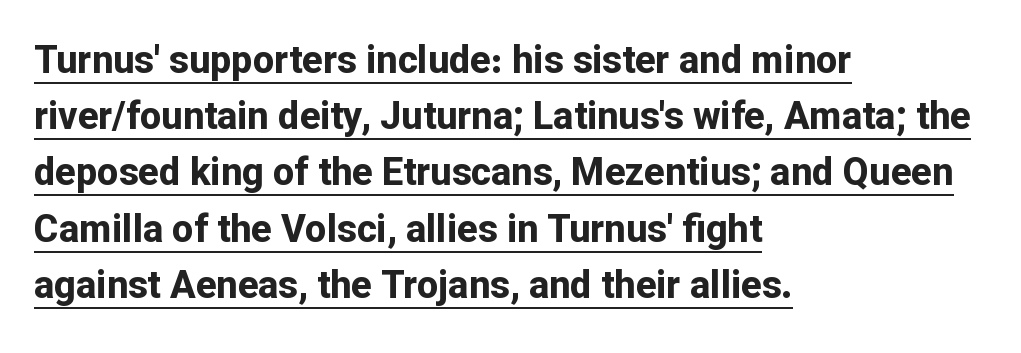
{"serif": "no", "italic": "no", "bold": "yes", "weight": "bold", "width": "normal", "stroke_contrast": "low", "x_height": "medium", "monospaced": "no", "underline": "yes", "align": "left", "line_spacing": "normal", "line_spacing_ratio": 1.48, "letter_spacing": "normal", "letter_spacing_em": 0.0, "glyph_px": 38}
